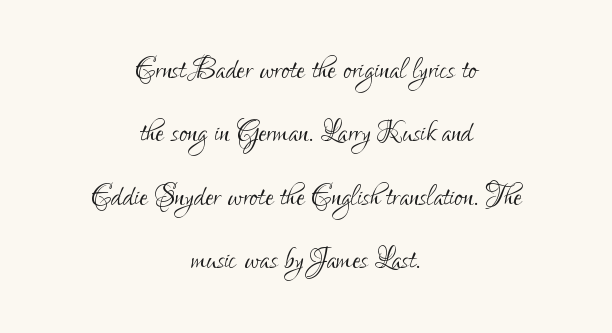
The image shows 38 px light, condensed sans-serif type; set centered, normal line spacing (1.67x), normal letter spacing, not underlined; low stroke contrast and a small x-height.
